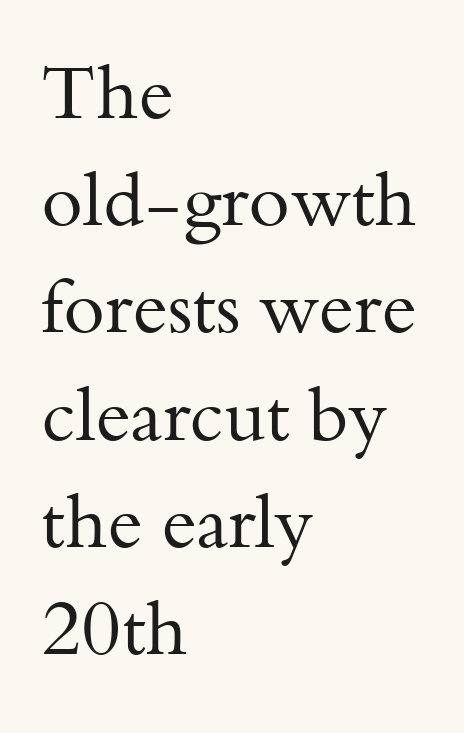
{"serif": "yes", "italic": "no", "bold": "no", "weight": "regular", "width": "normal", "stroke_contrast": "medium", "x_height": "small", "monospaced": "no", "underline": "no", "align": "left", "line_spacing": "normal", "line_spacing_ratio": 1.43, "letter_spacing": "normal", "letter_spacing_em": 0.0, "glyph_px": 75}
